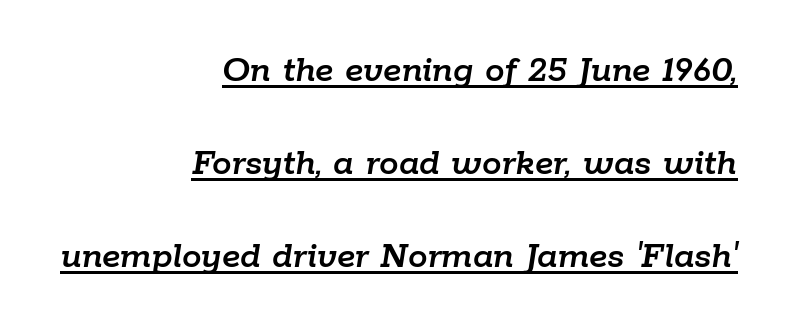
Q: Is the text italic (slanted)? A: Yes, it leans right by about 9 degrees.
Q: Is the text underlined? A: Yes.
Q: How is the paragraph aligned? A: Right-aligned.
Q: Is the spacing between letters normal or unusually wide? A: Normal.
Q: Is the spacing between lines tight, normal or loose? A: Loose.
Q: Width (condensed, normal, or wide)? A: Normal.
Q: Stroke contrast? A: Low.
Q: x-height? A: Medium.
Q: Monospaced? A: No.
